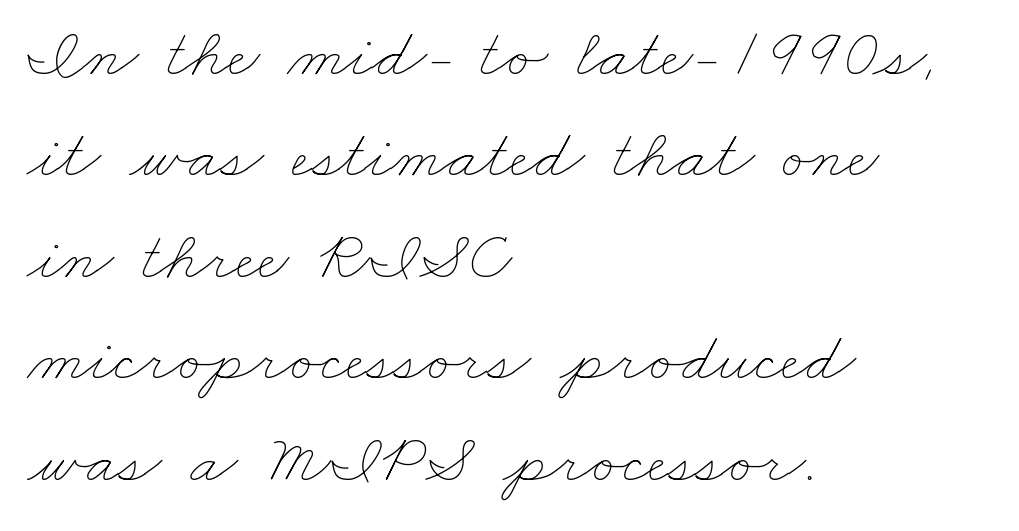
Q: Is the text bold? A: No.
Q: Is the text underlined? A: No.
Q: How is the paragraph aligned? A: Left-aligned.
Q: Is the spacing between letters normal or unusually wide? A: Normal.
Q: Is the spacing between lines tight, normal or loose? A: Normal.
Q: Width (condensed, normal, or wide)? A: Wide.
Q: Stroke contrast? A: Low.
Q: x-height? A: Small.
Q: Monospaced? A: No.
